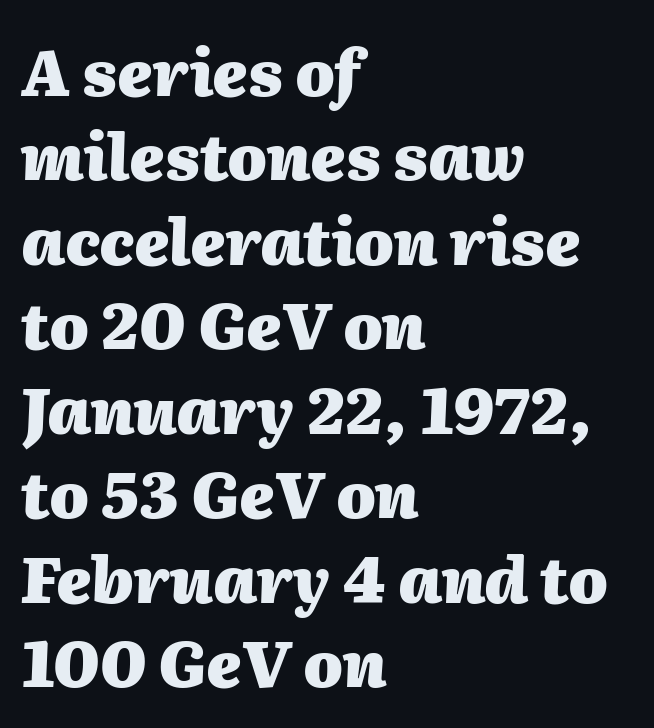
Q: Is the text bold? A: Yes.
Q: Is the text italic (slanted)? A: Yes, it leans right by about 2 degrees.
Q: Is the text underlined? A: No.
Q: How is the paragraph aligned? A: Left-aligned.
Q: Is the spacing between letters normal or unusually wide? A: Normal.
Q: Is the spacing between lines tight, normal or loose? A: Normal.
Q: Width (condensed, normal, or wide)? A: Normal.
Q: Stroke contrast? A: Medium.
Q: x-height? A: Medium.
Q: Monospaced? A: No.
